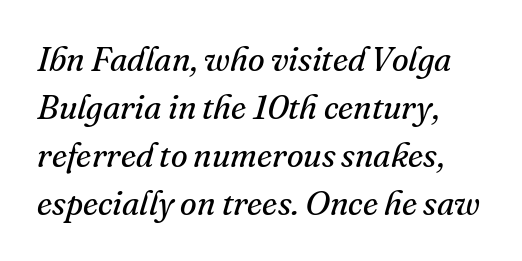
Evenly set lines give the paragraph a standard silhouette. The typeface has the unassuming heft of standard copy or less. Short and long lines alike share a common starting point at left. This sample uses an oblique cut, with every glyph tilted off the vertical. This sample uses a serif face. Observe the ordinary spacing: letters are neighbours, not strangers.
